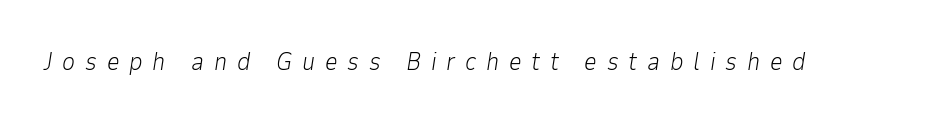
The image shows 25 px text type, italic (leaning right); set unusually wide letter spacing (+0.39 em), not underlined.
